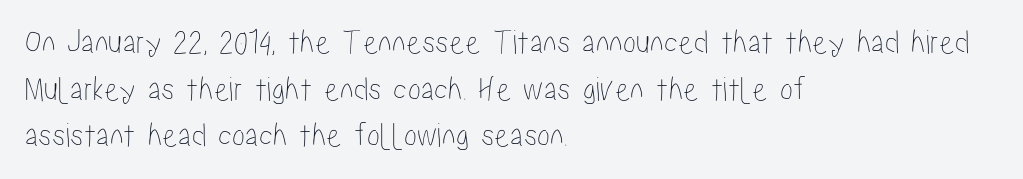
The rag falls on the right side of this text block. Proportional: the letters do not fall into vertical columns. Leading matches the norm, producing a regular column. This sample uses plain, unmodified letter spacing.
